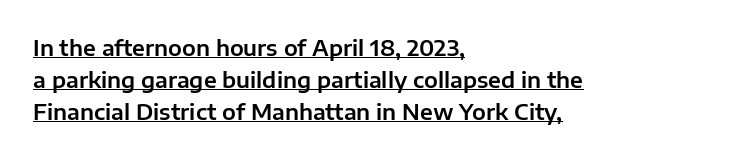
Q: Is the text italic (slanted)? A: No, it is upright.
Q: Is the text underlined? A: Yes.
Q: How is the paragraph aligned? A: Left-aligned.
Q: Is the spacing between letters normal or unusually wide? A: Normal.
Q: Is the spacing between lines tight, normal or loose? A: Normal.
